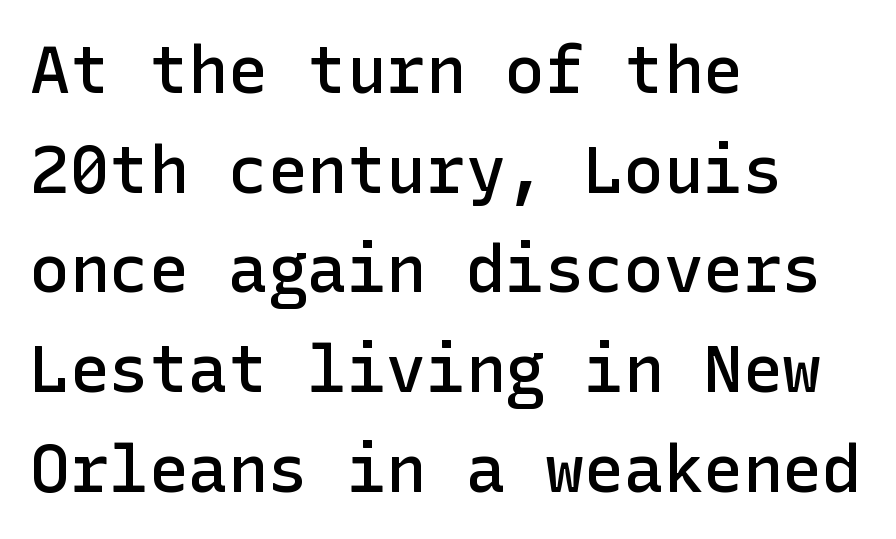
Q: Is the text bold? A: Semi-bold.
Q: Is the text italic (slanted)? A: No, it is upright.
Q: Is the typeface a serif or a sans-serif typeface? A: Sans-serif.
Q: Is the text underlined? A: No.
Q: How is the paragraph aligned? A: Left-aligned.
Q: Is the spacing between letters normal or unusually wide? A: Normal.
Q: Is the spacing between lines tight, normal or loose? A: Normal.
Q: Width (condensed, normal, or wide)? A: Normal.
Q: Stroke contrast? A: Low.
Q: x-height? A: Medium.
